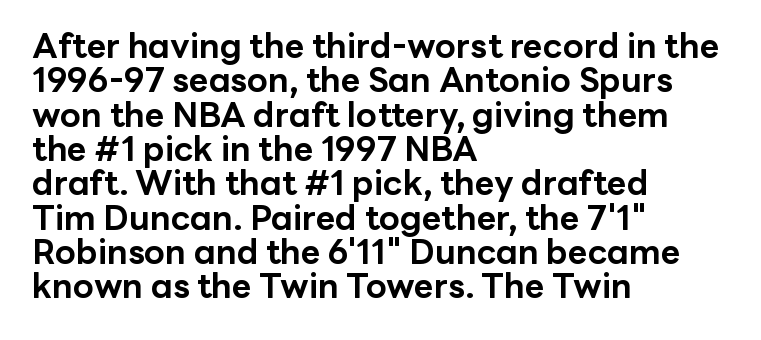
{"serif": "no", "italic": "no", "bold": "yes", "weight": "bold", "width": "normal", "stroke_contrast": "low", "x_height": "medium", "monospaced": "no", "underline": "no", "align": "left", "line_spacing": "tight", "line_spacing_ratio": 1.01, "letter_spacing": "normal", "letter_spacing_em": 0.0, "glyph_px": 34}
